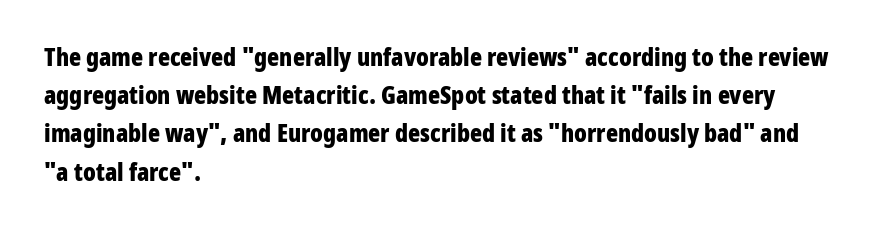
Q: Is the text bold? A: Yes.
Q: Is the text italic (slanted)? A: No, it is upright.
Q: Is the text underlined? A: No.
Q: How is the paragraph aligned? A: Left-aligned.
Q: Is the spacing between letters normal or unusually wide? A: Normal.
Q: Is the spacing between lines tight, normal or loose? A: Normal.
